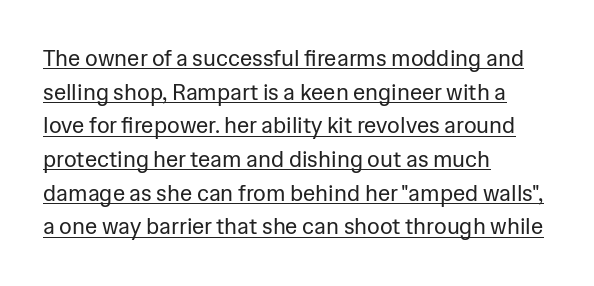
Counters stay open thanks to moderate or lighter strokes. Compared with typical body copy, the letter spacing here is the same. Summary of vertical rhythm: regular, with standard interline spacing. The rendering uses the underline text-decoration. These lines were composed using upright roman letters.
